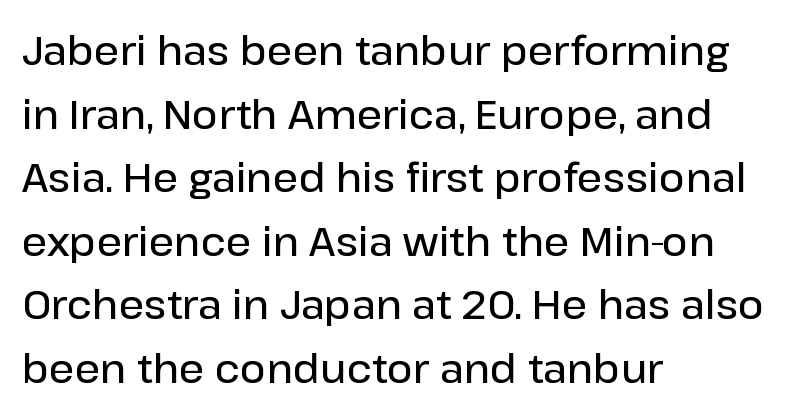
The text block is weighted toward the left margin, trailing off unevenly rightward. Whoever set this chose a conventional vertical rhythm. Descenders hang freely into open space. Does the weight exceed regular? Yes, but only to semibold. Looks like regular typesetting: each glyph gets only the width it needs.
